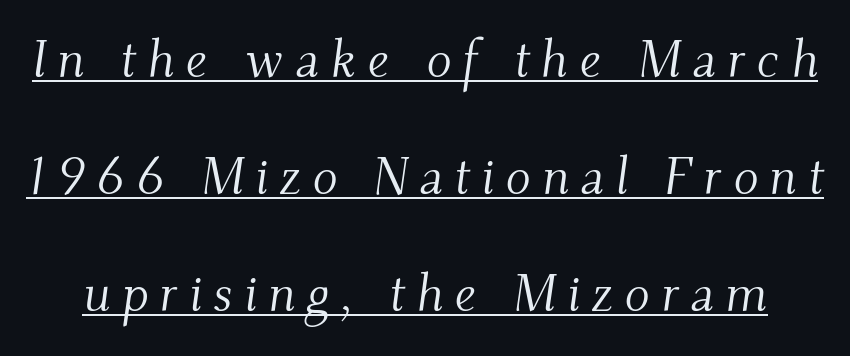
The image shows 52 px light serif type, italic (leaning right); set loose line spacing (2.25x), unusually wide letter spacing (+0.22 em), underlined; medium stroke contrast and a small x-height.
